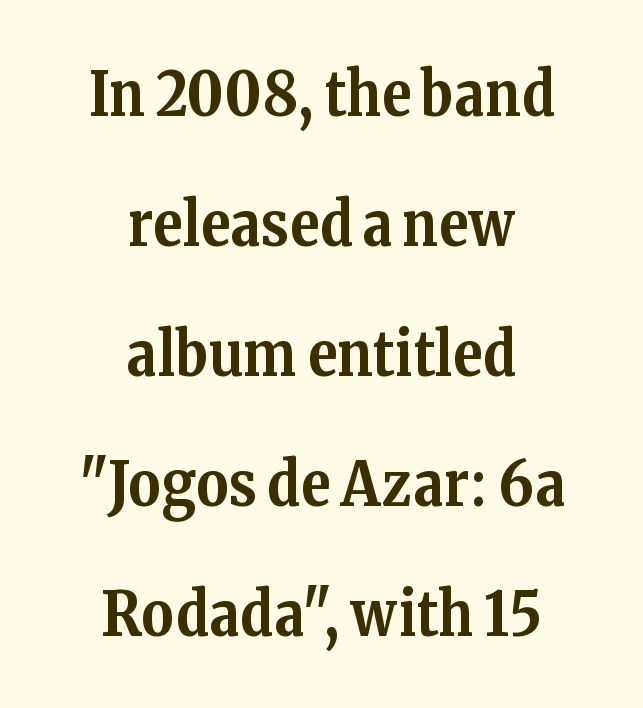
The space between consecutive lines is lavish. Bold? Absolutely — the strokes are thick and heavy. This rendering leaves character spacing at its baseline value. This is the regular roman posture of the typeface. Both edges are ragged and mirror each other, which tells us the setting is centered. The words here are not underlined.
